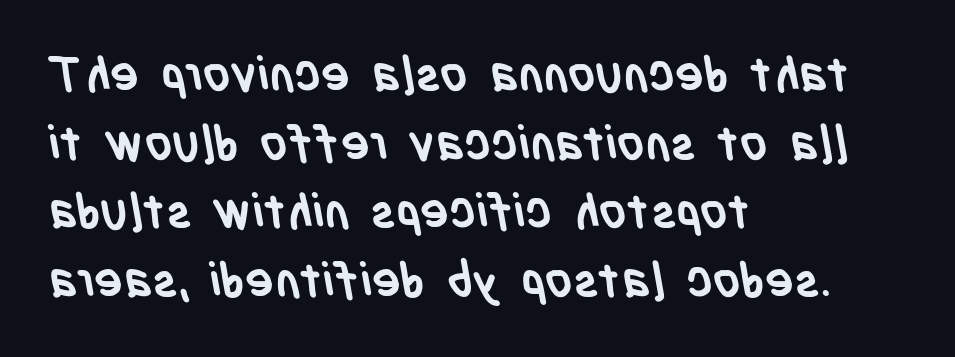
The image shows 48 px semibold, condensed sans-serif type; set left-aligned, normal line spacing (1.43x), normal letter spacing, not underlined; low stroke contrast and a large x-height.
